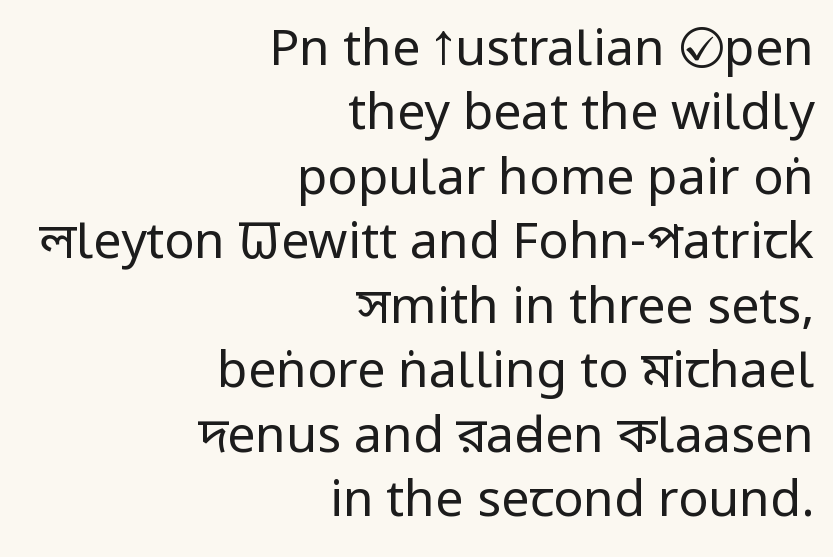
The image shows 50 px regular-weight, condensed sans-serif type, upright; set right-aligned, normal line spacing (1.29x), normal letter spacing, not underlined; low stroke contrast and a large x-height.
